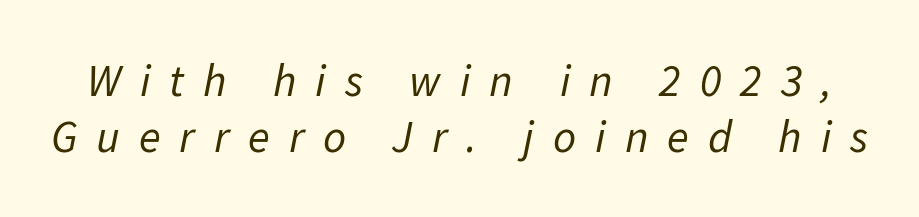
{"italic": "yes", "lean": "right", "slant_degrees": 11, "bold": "no", "weight": "regular", "width": "normal", "stroke_contrast": "low", "x_height": "medium", "monospaced": "no", "underline": "no", "line_spacing": "normal", "line_spacing_ratio": 1.25, "letter_spacing": "wide", "letter_spacing_em": 0.42, "glyph_px": 45}
